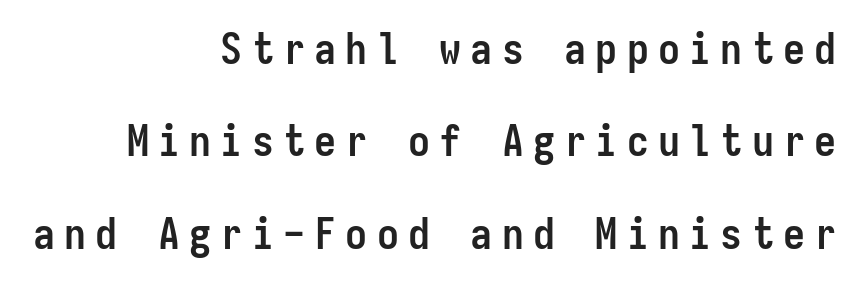
{"serif": "no", "italic": "no", "bold": "yes", "weight": "semibold", "width": "condensed", "stroke_contrast": "low", "x_height": "medium", "monospaced": "yes", "underline": "no", "align": "right", "line_spacing": "loose", "line_spacing_ratio": 2.1, "letter_spacing": "wide", "letter_spacing_em": 0.21, "glyph_px": 44}
